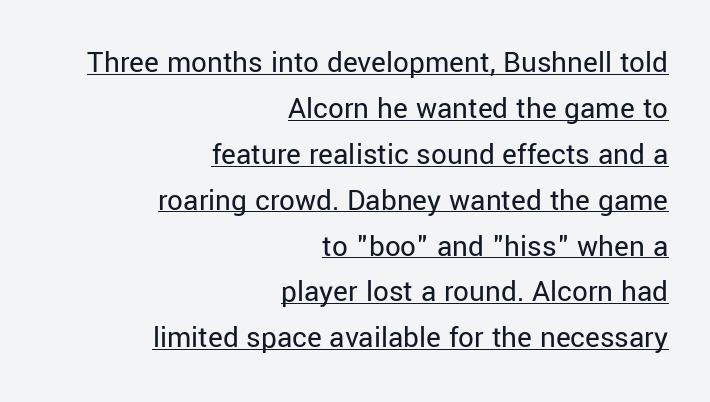
{"serif": "no", "italic": "no", "bold": "no", "weight": "regular", "width": "normal", "stroke_contrast": "low", "x_height": "medium", "monospaced": "no", "underline": "yes", "align": "right", "line_spacing": "normal", "line_spacing_ratio": 1.48, "letter_spacing": "normal", "letter_spacing_em": 0.0, "glyph_px": 31}
